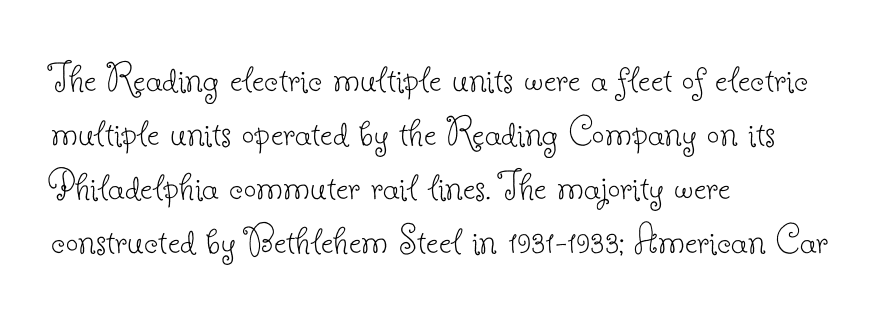
{"serif": "yes", "italic": "no", "bold": "no", "weight": "thin", "width": "normal", "stroke_contrast": "low", "x_height": "small", "monospaced": "no", "underline": "no", "align": "left", "line_spacing_ratio": 1.23, "letter_spacing": "normal", "letter_spacing_em": 0.0, "glyph_px": 44}
